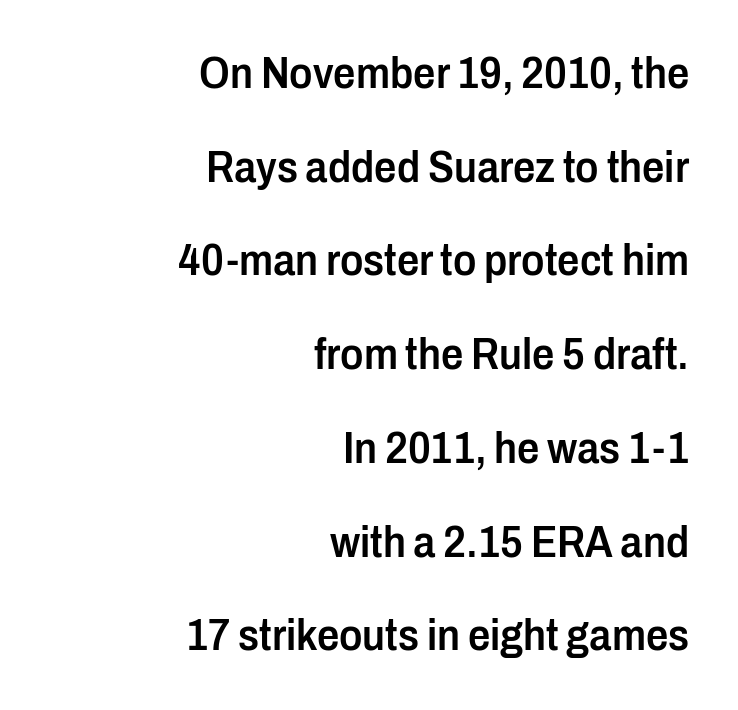
Reading down the column, the eye jumps a long way to each next line. Rendered with straight, roman letterforms. Nope, no serifs anywhere on these letters. The letters are semibold — heavier than regular but short of a full bold. The gap between lines stays unmarked.
